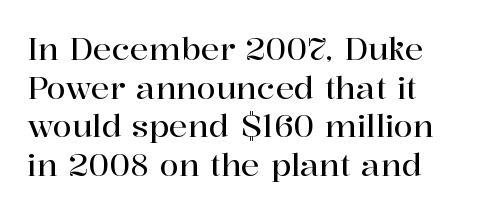
Q: Is the text italic (slanted)? A: No, it is upright.
Q: Is the typeface a serif or a sans-serif typeface? A: Serif.
Q: Is the text underlined? A: No.
Q: How is the paragraph aligned? A: Left-aligned.
Q: Is the spacing between letters normal or unusually wide? A: Normal.
Q: Is the spacing between lines tight, normal or loose? A: Normal.
Q: Width (condensed, normal, or wide)? A: Normal.
Q: Stroke contrast? A: High.
Q: x-height? A: Medium.
Q: Monospaced? A: No.
